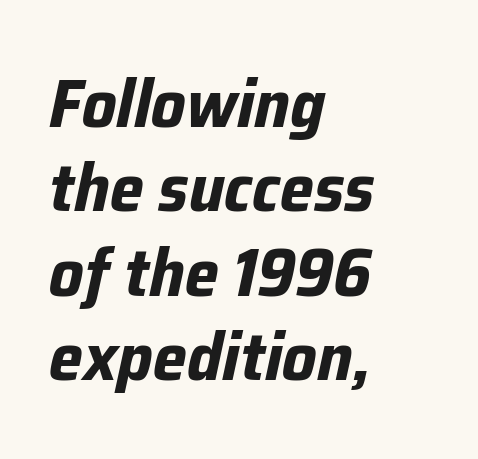
The image shows 68 px bold type, italic (leaning right); set left-aligned, line spacing 1.24x, normal letter spacing, not underlined; low stroke contrast and a medium x-height.
